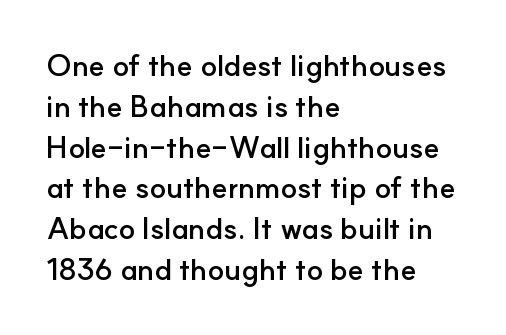
Q: Is the text bold? A: Yes.
Q: Is the text italic (slanted)? A: No, it is upright.
Q: Is the typeface a serif or a sans-serif typeface? A: Sans-serif.
Q: Is the text underlined? A: No.
Q: How is the paragraph aligned? A: Left-aligned.
Q: Is the spacing between letters normal or unusually wide? A: Normal.
Q: Is the spacing between lines tight, normal or loose? A: Normal.
Q: Width (condensed, normal, or wide)? A: Normal.
Q: Stroke contrast? A: Low.
Q: x-height? A: Small.
Q: Monospaced? A: No.
